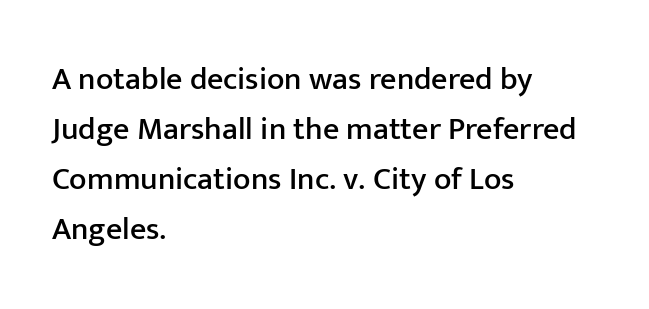
The tracking reads as untouched default to a designer's eye. This is the regular roman posture of the typeface. Do the characters align in a grid? No, the font is proportional. Line spacing here is normal. Visually the block forms a straight wall on the left and a jagged coastline on the right.
